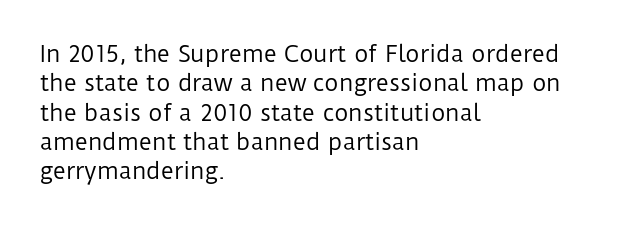
Q: Is the text bold? A: No.
Q: Is the text italic (slanted)? A: No, it is upright.
Q: Is the text underlined? A: No.
Q: How is the paragraph aligned? A: Left-aligned.
Q: Is the spacing between letters normal or unusually wide? A: Normal.
Q: Is the spacing between lines tight, normal or loose? A: Normal.
